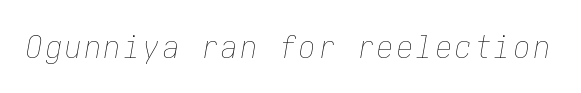
The image shows 32 px thin, condensed type, italic (leaning right); set not underlined; low stroke contrast and a medium x-height.
